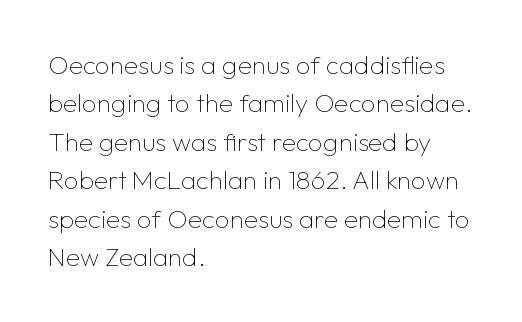
Leftover space on each line is placed entirely after the last word. The font sits on the lighter half of the weight spectrum, regular included. Here the glyphs are tracked normally, forming tight word shapes. Evenly set lines give the paragraph a standard silhouette. The area under the type is left untouched. The letters stand upright; this is a roman face.
